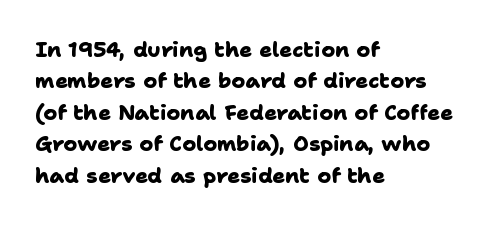
{"bold": "yes", "underline": "no", "align": "left", "line_spacing": "normal", "line_spacing_ratio": 1.5, "letter_spacing": "normal", "letter_spacing_em": 0.0, "glyph_px": 21}
